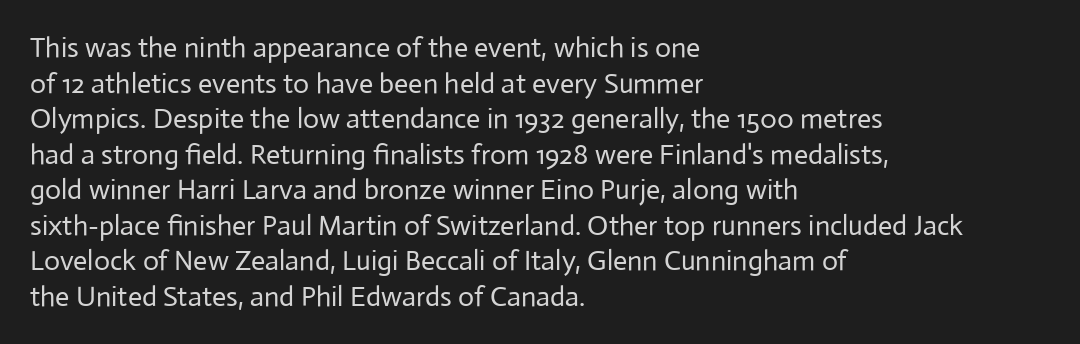
If you drew a ruler down the left edge, every line would touch it. The glyphs in this specimen are sans serif. Every character sits straight up, as roman type does. The gap between lines stays unmarked. Between one letter and the next there's only the usual sliver of space. Is this a fixed-width face? No — the glyphs have proportional, varying widths.
